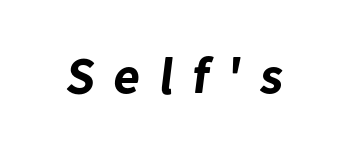
The image shows 51 px bold sans-serif type; set unusually wide letter spacing (+0.38 em), not underlined; low stroke contrast and a medium x-height.
